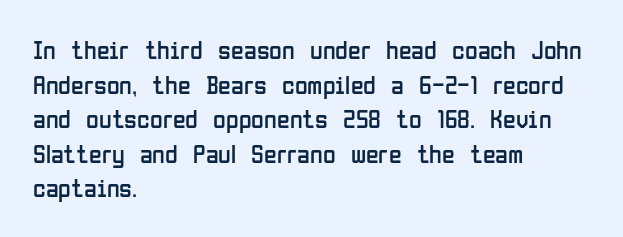
No chunkiness to these letters — they're not bold. A classic flush-left, rag-right setting is used for this passage. One glance says typical: line gaps are just what's usual. The letters sit at their default tracking, neither squeezed nor spread.
